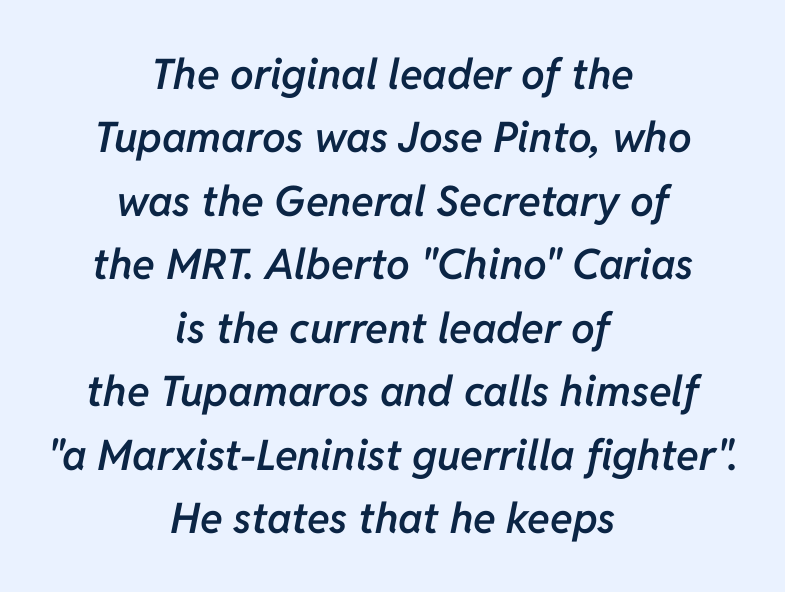
Q: Is the text bold? A: Semi-bold.
Q: Is the text italic (slanted)? A: Yes, it leans right by about 11 degrees.
Q: Is the text underlined? A: No.
Q: How is the paragraph aligned? A: Centered.
Q: Is the spacing between letters normal or unusually wide? A: Normal.
Q: Is the spacing between lines tight, normal or loose? A: Normal.
Q: Width (condensed, normal, or wide)? A: Normal.
Q: Stroke contrast? A: Low.
Q: x-height? A: Medium.
Q: Monospaced? A: No.
